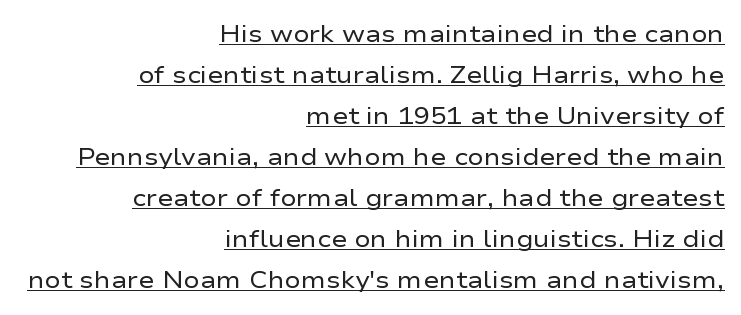
{"italic": "no", "bold": "no", "underline": "yes", "align": "right", "line_spacing_ratio": 1.71, "letter_spacing": "normal", "letter_spacing_em": 0.0, "glyph_px": 24}
